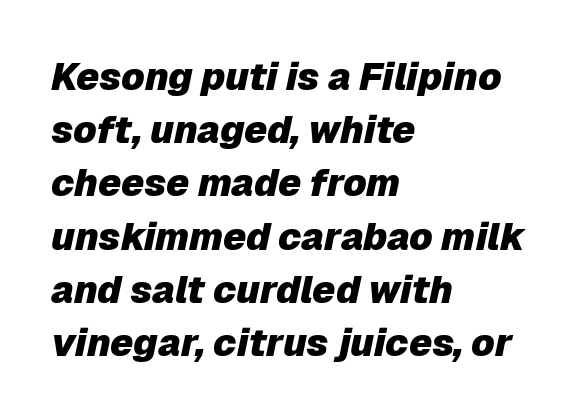
The image shows 38 px heavy type, italic (leaning right); set left-aligned, normal line spacing (1.4x), normal letter spacing, not underlined; low stroke contrast and a medium x-height.
